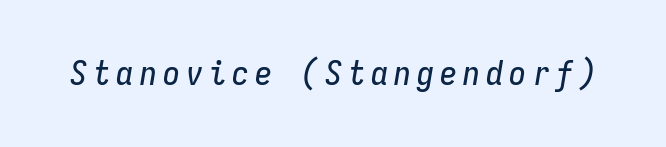
The face used here has a pronounced slope to its letters. Letters rest on an invisible, unmarked baseline. Each letter, wide or thin by design, is forced into the same width here.
